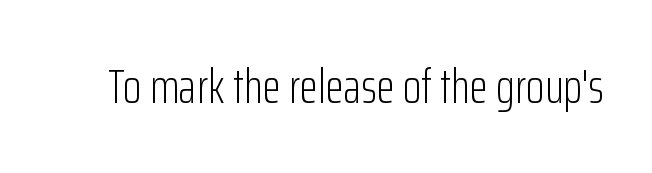
{"serif": "no", "italic": "no", "bold": "no", "weight": "light", "width": "condensed", "stroke_contrast": "low", "x_height": "medium", "monospaced": "no", "underline": "no", "letter_spacing": "normal", "letter_spacing_em": 0.0, "glyph_px": 48}
